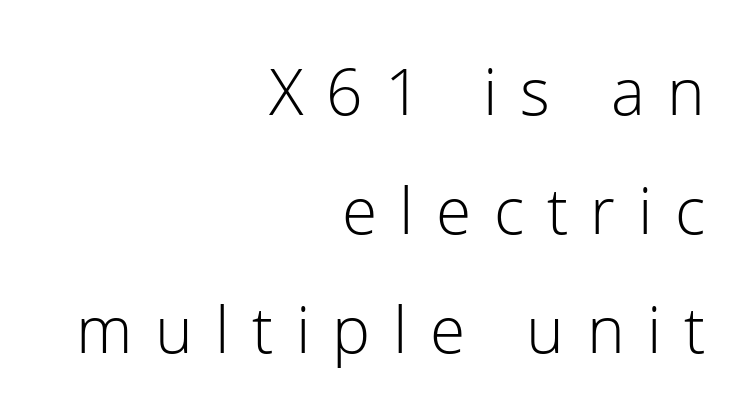
Q: Is the text bold? A: No.
Q: Is the text italic (slanted)? A: No, it is upright.
Q: Is the typeface a serif or a sans-serif typeface? A: Sans-serif.
Q: Is the text underlined? A: No.
Q: How is the paragraph aligned? A: Right-aligned.
Q: Is the spacing between letters normal or unusually wide? A: Unusually wide.
Q: Width (condensed, normal, or wide)? A: Normal.
Q: Stroke contrast? A: Low.
Q: x-height? A: Medium.
Q: Monospaced? A: No.
